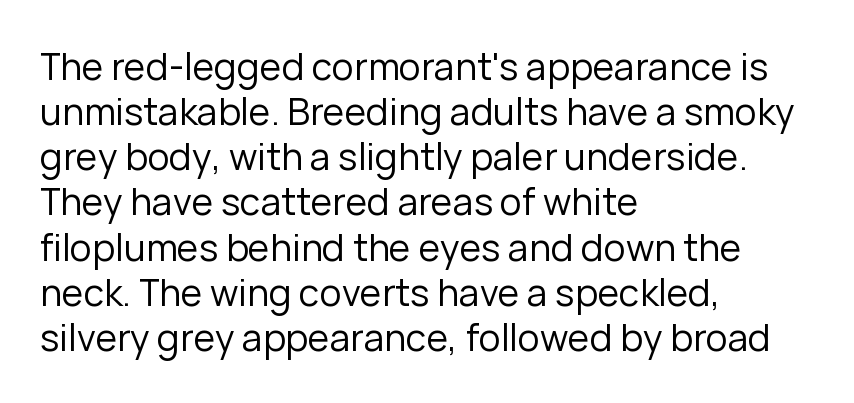
Q: Is the text bold? A: No.
Q: Is the text italic (slanted)? A: No, it is upright.
Q: Is the typeface a serif or a sans-serif typeface? A: Sans-serif.
Q: Is the text underlined? A: No.
Q: How is the paragraph aligned? A: Left-aligned.
Q: Is the spacing between letters normal or unusually wide? A: Normal.
Q: Width (condensed, normal, or wide)? A: Normal.
Q: Stroke contrast? A: Low.
Q: x-height? A: Medium.
Q: Monospaced? A: No.
